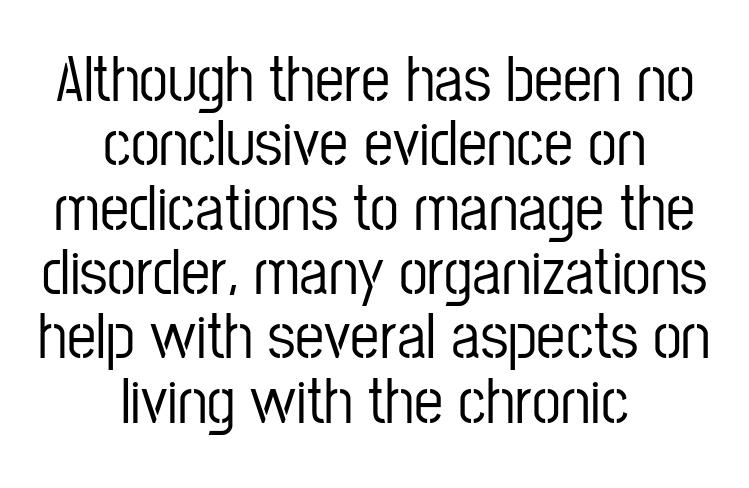
The image shows 65 px condensed sans-serif type, upright; set centered, tight line spacing (0.99x), normal letter spacing, not underlined; low stroke contrast and a medium x-height.
